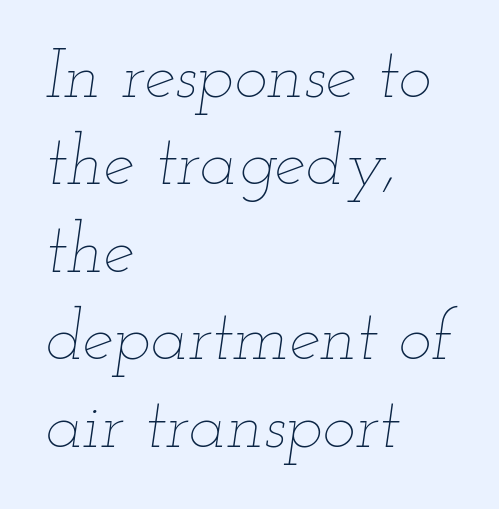
Q: Is the text bold? A: No.
Q: Is the text italic (slanted)? A: Yes, it leans right by about 12 degrees.
Q: Is the text underlined? A: No.
Q: How is the paragraph aligned? A: Left-aligned.
Q: Is the spacing between letters normal or unusually wide? A: Normal.
Q: Is the spacing between lines tight, normal or loose? A: Normal.
Q: Width (condensed, normal, or wide)? A: Wide.
Q: Stroke contrast? A: Low.
Q: x-height? A: Small.
Q: Monospaced? A: No.
